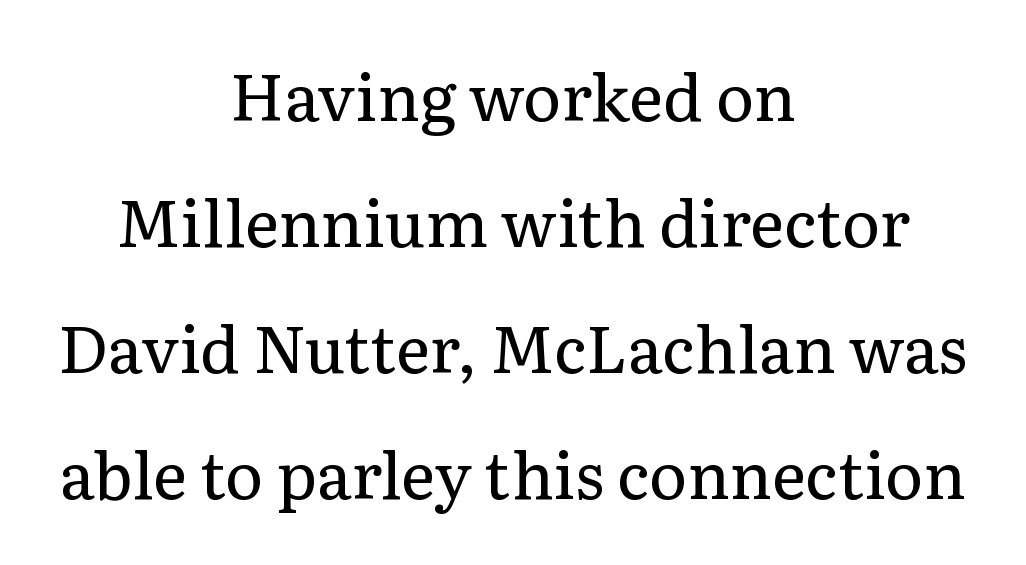
{"serif": "yes", "italic": "no", "bold": "no", "weight": "regular", "width": "normal", "stroke_contrast": "low", "x_height": "medium", "monospaced": "no", "underline": "no", "align": "center", "line_spacing": "loose", "line_spacing_ratio": 1.94, "letter_spacing": "normal", "letter_spacing_em": 0.0, "glyph_px": 65}
